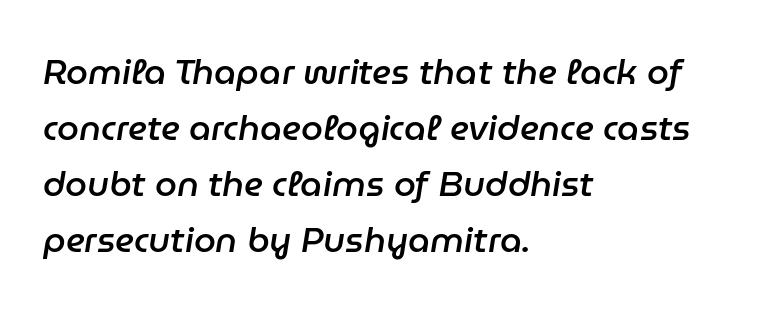
The image shows 35 px semibold type, italic (leaning right); set left-aligned, normal line spacing (1.6x), normal letter spacing, not underlined; low stroke contrast and a medium x-height.
